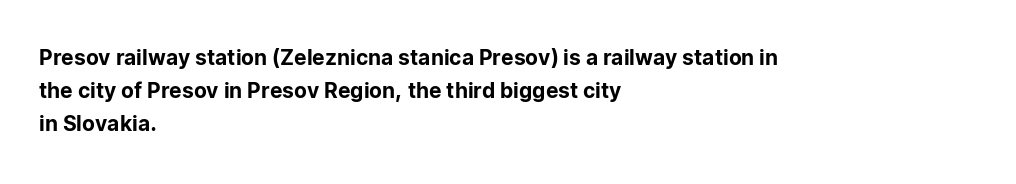
Q: Is the text italic (slanted)? A: No, it is upright.
Q: Is the text underlined? A: No.
Q: How is the paragraph aligned? A: Left-aligned.
Q: Is the spacing between letters normal or unusually wide? A: Normal.
Q: Is the spacing between lines tight, normal or loose? A: Normal.
